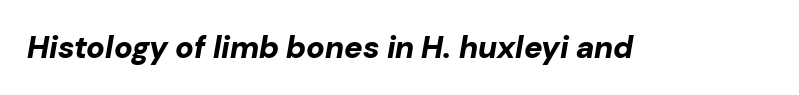
{"italic": "yes", "lean": "right", "slant_degrees": 10, "bold": "yes", "weight": "bold", "width": "normal", "stroke_contrast": "low", "x_height": "medium", "monospaced": "no", "underline": "no", "letter_spacing": "normal", "letter_spacing_em": 0.0, "glyph_px": 31}
